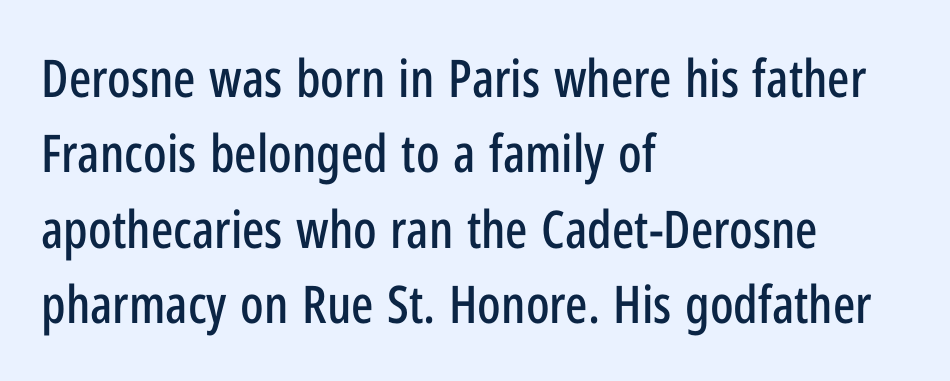
Q: Is the text italic (slanted)? A: No, it is upright.
Q: Is the typeface a serif or a sans-serif typeface? A: Sans-serif.
Q: Is the text underlined? A: No.
Q: How is the paragraph aligned? A: Left-aligned.
Q: Is the spacing between letters normal or unusually wide? A: Normal.
Q: Is the spacing between lines tight, normal or loose? A: Normal.
Q: Width (condensed, normal, or wide)? A: Condensed.
Q: Stroke contrast? A: Low.
Q: x-height? A: Medium.
Q: Monospaced? A: No.
